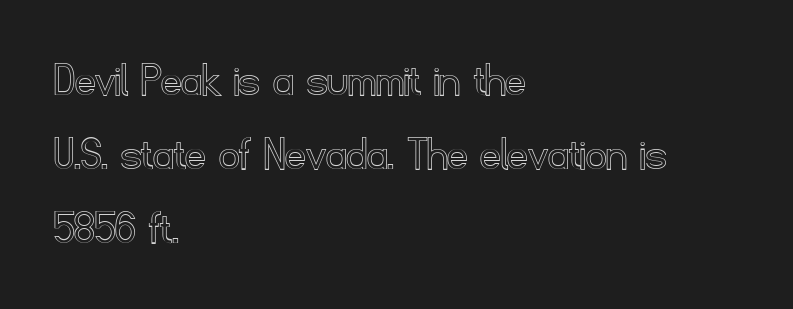
The image shows 50 px text type, upright; set left-aligned, normal line spacing (1.48x), normal letter spacing, not underlined; a small x-height.
